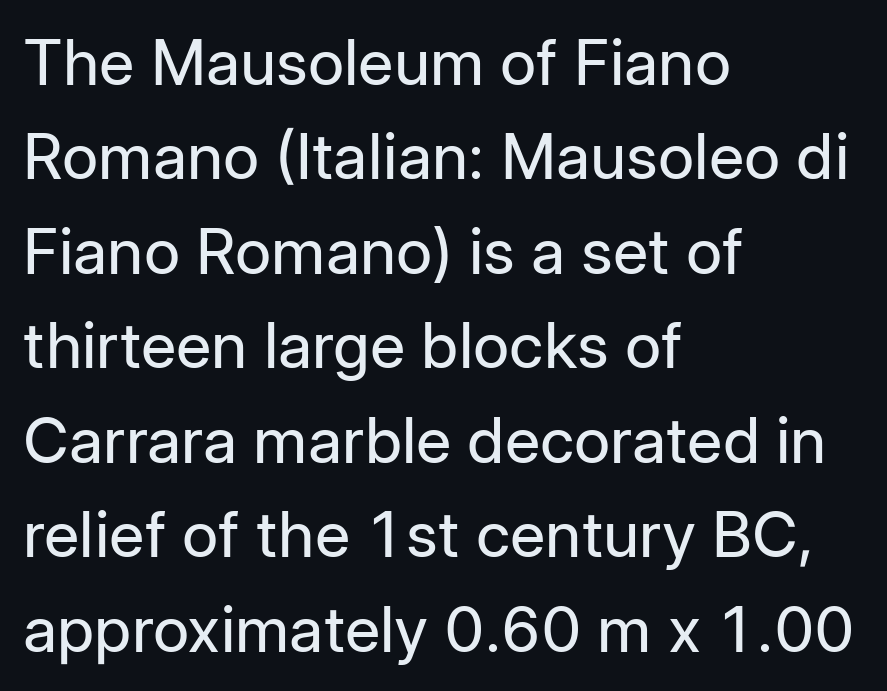
Each stroke keeps to a modest, everyday thickness or less. Each row of text sits above clean, open space. Is the block centered? No — it sits flush against the left margin. Characters follow at the spacing the type designer built in.
